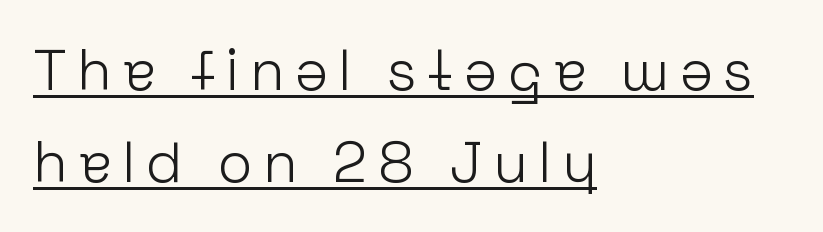
Q: Is the text bold? A: No.
Q: Is the text italic (slanted)? A: No, it is upright.
Q: Is the typeface a serif or a sans-serif typeface? A: Sans-serif.
Q: Is the text underlined? A: Yes.
Q: How is the paragraph aligned? A: Left-aligned.
Q: Is the spacing between lines tight, normal or loose? A: Normal.
Q: Width (condensed, normal, or wide)? A: Normal.
Q: Stroke contrast? A: Low.
Q: x-height? A: Medium.
Q: Monospaced? A: No.
